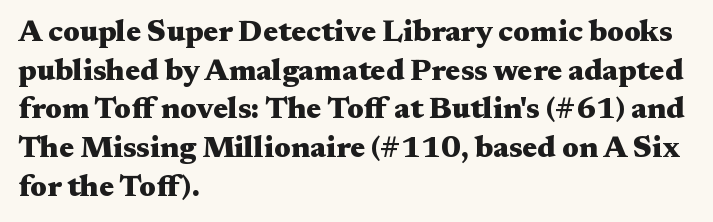
The image shows 30 px heavy, wide serif type, upright; set left-aligned, normal line spacing (1.29x), normal letter spacing, not underlined; medium stroke contrast and a medium x-height.
